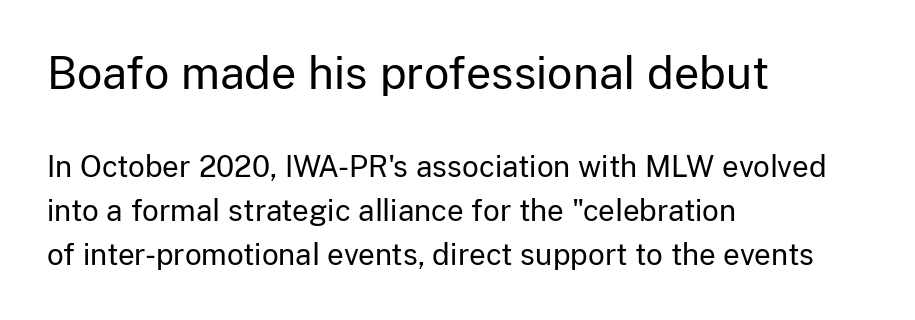
Q: Is the text bold? A: No.
Q: Is the text italic (slanted)? A: No, it is upright.
Q: Is the typeface a serif or a sans-serif typeface? A: Sans-serif.
Q: Is the text underlined? A: No.
Q: How is the paragraph aligned? A: Left-aligned.
Q: Is the spacing between letters normal or unusually wide? A: Normal.
Q: Is the spacing between lines tight, normal or loose? A: Normal.
Q: Which block of text is set in a larger size, the first (top) or the second (bottom)? A: The first (top) one.
Q: Width (condensed, normal, or wide)? A: Normal.
Q: Stroke contrast? A: Low.
Q: x-height? A: Medium.
Q: Monospaced? A: No.
